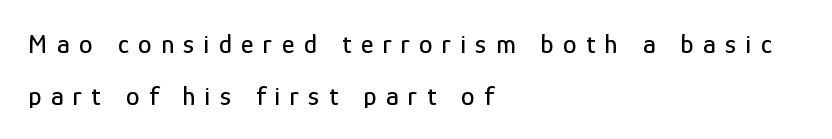
The lettering stays uniformly vertical, giving the passage a roman look. Alignment: flush left. This rendering features lettering with no underline. Characters follow at a spacing far wider than the type designer built in.
